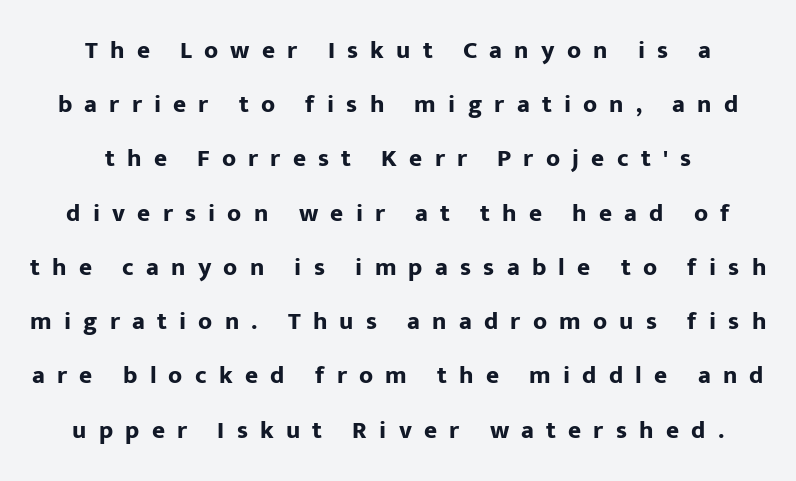
Glyph-to-glyph distance is far greater than everyday printed text. This sample trades compactness for vertical openness between lines. The specimen omits any rule beneath the text block's lines. This sample uses an upright cut, with every glyph sitting square on the baseline. If you folded the block vertically in half, each line would mirror itself in length.
